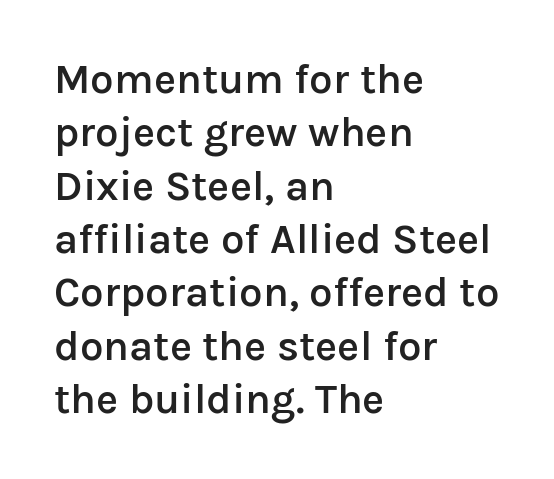
This is roman type, the default non-slanted kind. Look at the tracking — it's just the regular setting, nothing added. Notice how the passage keeps a crisp vertical edge on the left only. Rule under the text: the space is simply empty.
